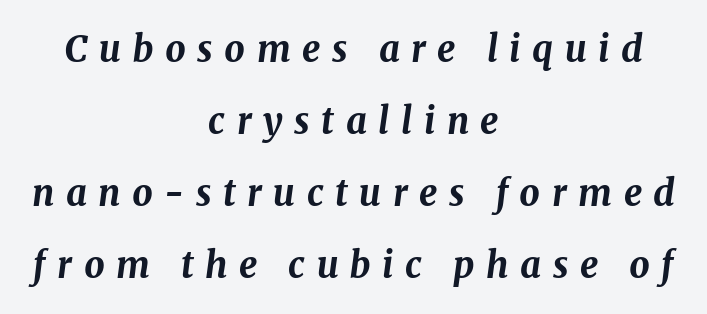
{"italic": "yes", "lean": "right", "slant_degrees": 8, "bold": "yes", "weight": "bold", "width": "normal", "stroke_contrast": "medium", "x_height": "medium", "monospaced": "no", "underline": "no", "align": "center", "line_spacing": "loose", "line_spacing_ratio": 2.0, "letter_spacing": "wide", "letter_spacing_em": 0.32, "glyph_px": 36}
